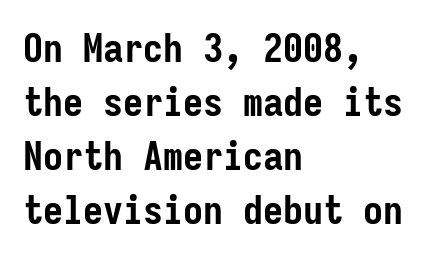
{"serif": "no", "italic": "no", "bold": "yes", "weight": "semibold", "width": "condensed", "stroke_contrast": "low", "x_height": "medium", "monospaced": "yes", "underline": "no", "align": "left", "line_spacing": "normal", "line_spacing_ratio": 1.35, "letter_spacing": "normal", "letter_spacing_em": 0.0, "glyph_px": 40}
